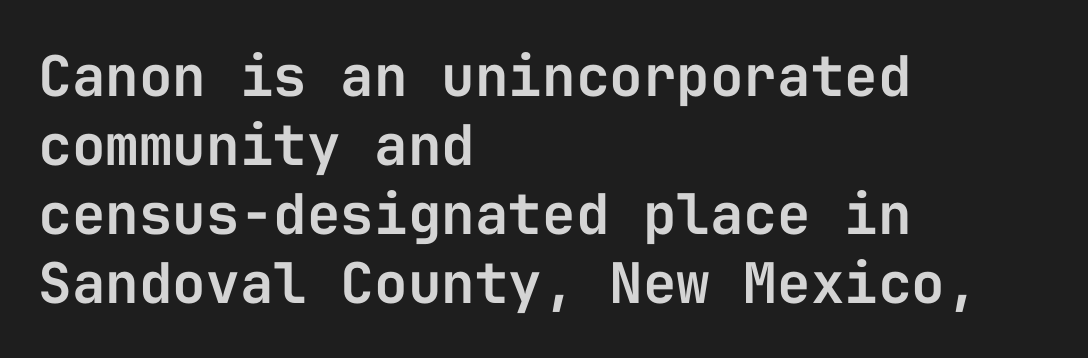
Q: Is the text italic (slanted)? A: No, it is upright.
Q: Is the typeface a serif or a sans-serif typeface? A: Sans-serif.
Q: Is the text underlined? A: No.
Q: How is the paragraph aligned? A: Left-aligned.
Q: Is the spacing between letters normal or unusually wide? A: Normal.
Q: Width (condensed, normal, or wide)? A: Normal.
Q: Stroke contrast? A: Low.
Q: x-height? A: Medium.
Q: Monospaced? A: Yes.
